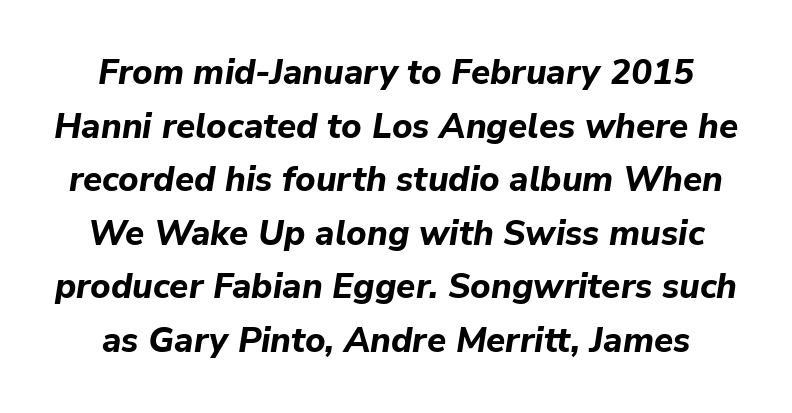
You could not count columns in this text — the font is proportionally spaced. Clear beneath every line of the passage. These lines were composed using italics. This block has exactly the height ordinary leading produces. Observe the ordinary spacing: letters are neighbours, not strangers.
